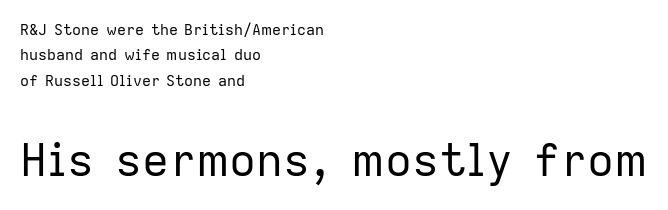
Character widths vary here, with narrow letters taking less room than wide ones. Style check: upright. Visually, the bottom section dominates because its glyphs are scaled up. The words here are not underlined. The ragged edge is on the right, which tells us the setting is flush left. Tracking here is standard; glyphs follow each other at the usual distance.
